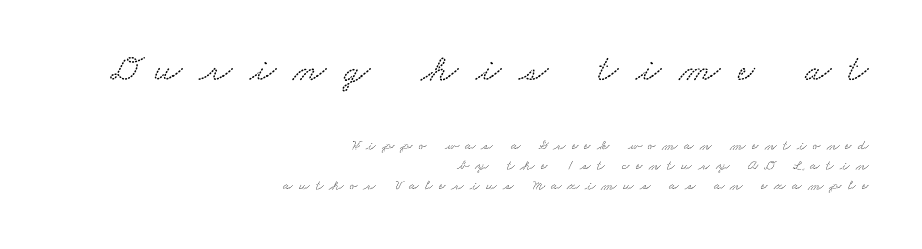
{"serif": "yes", "width": "wide", "stroke_contrast": "medium", "x_height": "small", "monospaced": "no", "underline": "no", "align": "right", "line_spacing": "normal", "line_spacing_ratio": 1.44, "letter_spacing": "wide", "letter_spacing_em": 0.46, "larger_block": "first", "size_ratio": 2.71, "glyph_px": 38}
